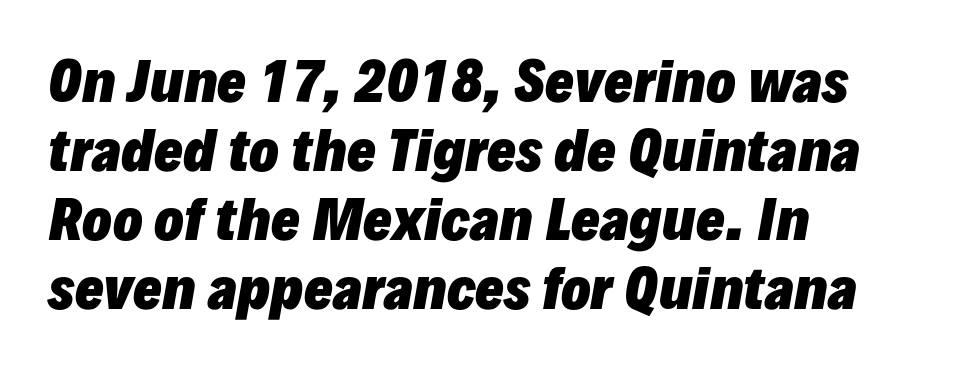
{"italic": "yes", "lean": "right", "slant_degrees": 10, "bold": "yes", "weight": "heavy", "width": "normal", "stroke_contrast": "low", "x_height": "medium", "monospaced": "no", "underline": "no", "align": "left", "line_spacing": "normal", "line_spacing_ratio": 1.28, "letter_spacing": "normal", "letter_spacing_em": 0.0, "glyph_px": 54}
